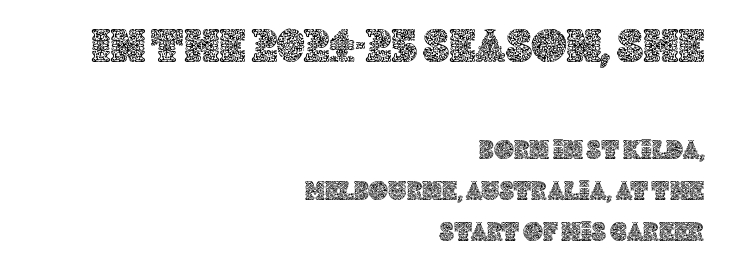
Decoration check: the copy has no underline. Caption: multi-line text, flush right, ragged left. Block one is the big one; block two sits smaller underneath. In terms of leading, this rendering sits right in the middle. Each word holds together tightly as a unit, with standard inter-letter gaps.
